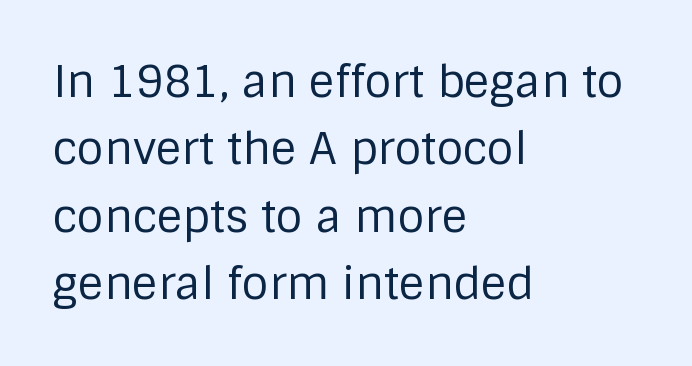
Q: Is the text bold? A: No.
Q: Is the text italic (slanted)? A: No, it is upright.
Q: Is the typeface a serif or a sans-serif typeface? A: Sans-serif.
Q: Is the text underlined? A: No.
Q: How is the paragraph aligned? A: Left-aligned.
Q: Is the spacing between letters normal or unusually wide? A: Normal.
Q: Is the spacing between lines tight, normal or loose? A: Normal.
Q: Width (condensed, normal, or wide)? A: Normal.
Q: Stroke contrast? A: Low.
Q: x-height? A: Large.
Q: Monospaced? A: No.
